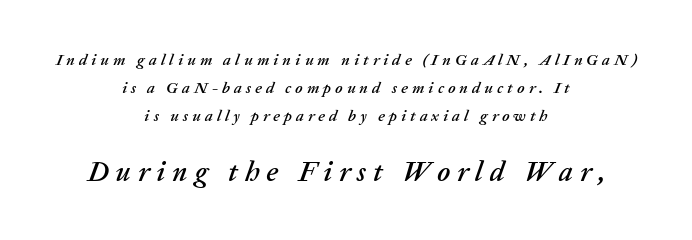
The axis of the letterforms is tilted away from vertical. The gaps between neighbouring characters are conspicuously large. The whitespace from short lines is split evenly between both sides. Check under the words: just untouched page. The block sitting lower on the canvas is the one with enlarged characters.
